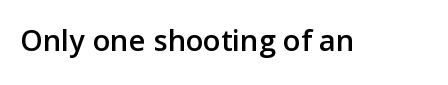
Rendered with straight, roman letterforms. You could not count columns in this text — the font is proportionally spaced. Rule under the text: the space is simply empty. The letters carry no serifs — their stems end cleanly without finishing strokes. This sample uses plain, unmodified letter spacing.
